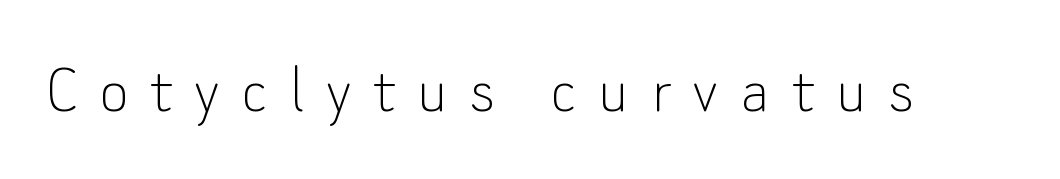
The image shows 72 px thin sans-serif type, upright; set unusually wide letter spacing (+0.31 em), not underlined; low stroke contrast and a small x-height.
